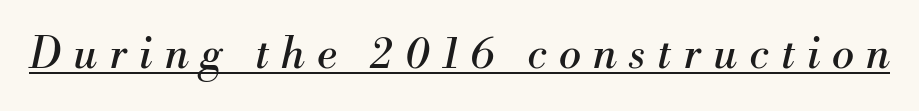
The image shows 42 px regular-weight serif type, italic (leaning right); set unusually wide letter spacing (+0.29 em), underlined; medium stroke contrast and a small x-height.
